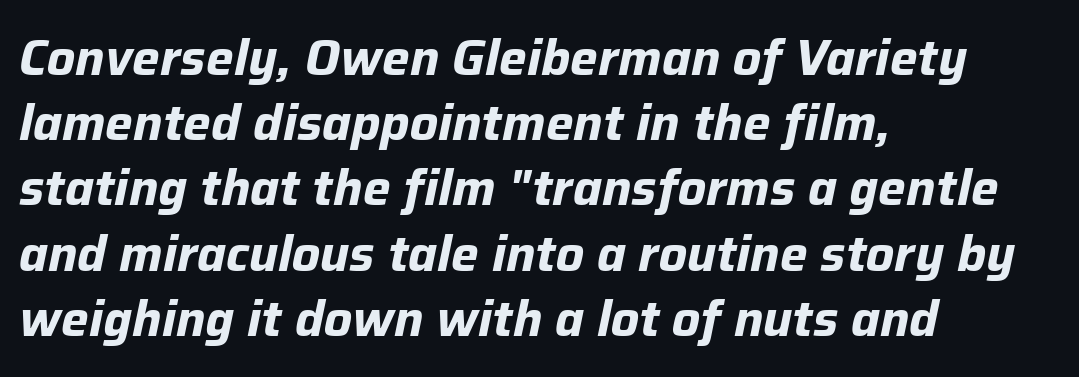
{"italic": "yes", "lean": "right", "slant_degrees": 12, "bold": "yes", "weight": "bold", "width": "normal", "stroke_contrast": "low", "x_height": "medium", "monospaced": "no", "underline": "no", "align": "left", "line_spacing": "normal", "line_spacing_ratio": 1.33, "letter_spacing": "normal", "letter_spacing_em": 0.0, "glyph_px": 49}
